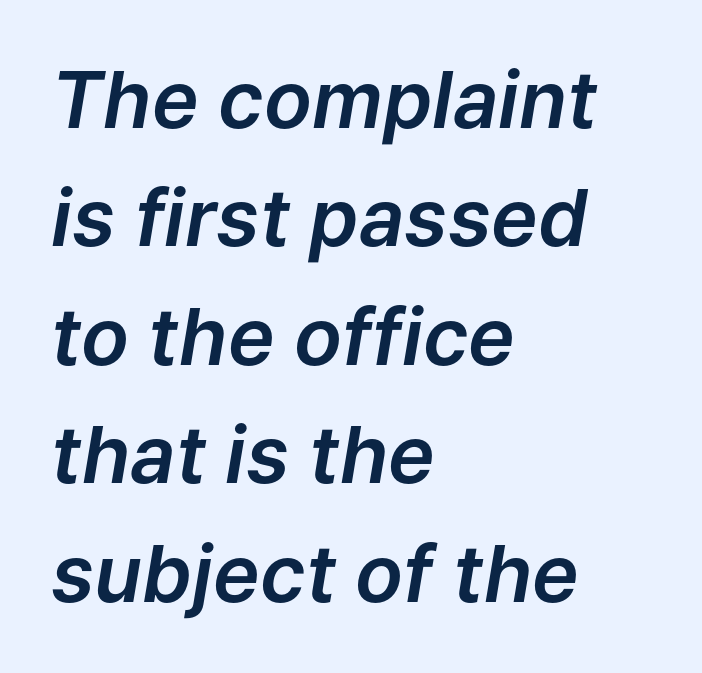
Looks like regular typesetting: each glyph gets only the width it needs. Anything drawn beneath the words? Only blank space. The block of text has a typical density, with ordinary space between rows. Is the block centered? No — it sits flush against the left margin.
